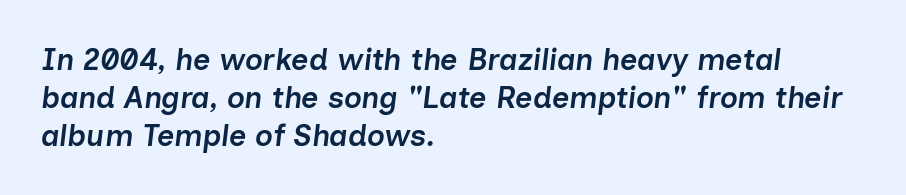
{"italic": "yes", "lean": "right", "slant_degrees": 7, "bold": "semi", "weight": "semibold", "width": "normal", "stroke_contrast": "low", "x_height": "medium", "monospaced": "no", "underline": "no", "align": "left", "line_spacing": "normal", "line_spacing_ratio": 1.26, "letter_spacing": "normal", "letter_spacing_em": 0.0, "glyph_px": 30}
